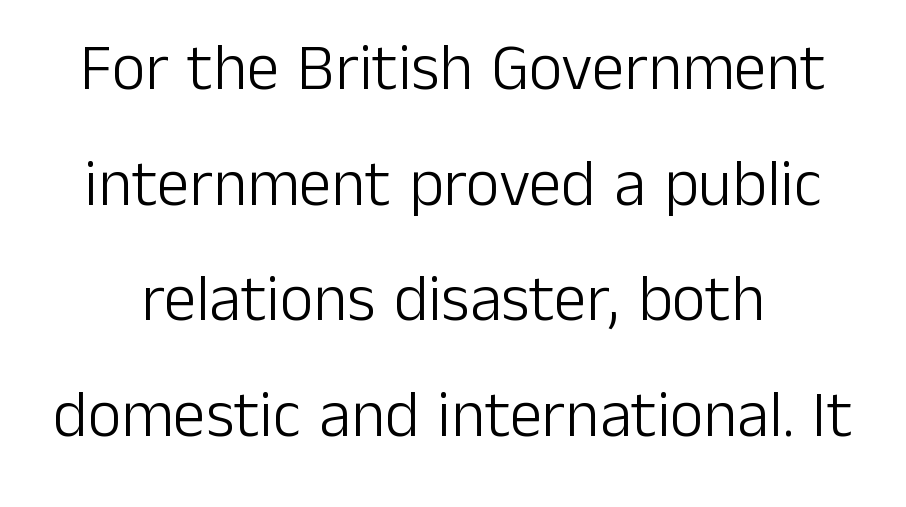
Q: Is the text bold? A: No.
Q: Is the text italic (slanted)? A: No, it is upright.
Q: Is the typeface a serif or a sans-serif typeface? A: Sans-serif.
Q: Is the text underlined? A: No.
Q: Is the spacing between letters normal or unusually wide? A: Normal.
Q: Width (condensed, normal, or wide)? A: Normal.
Q: Stroke contrast? A: Low.
Q: x-height? A: Medium.
Q: Monospaced? A: No.
